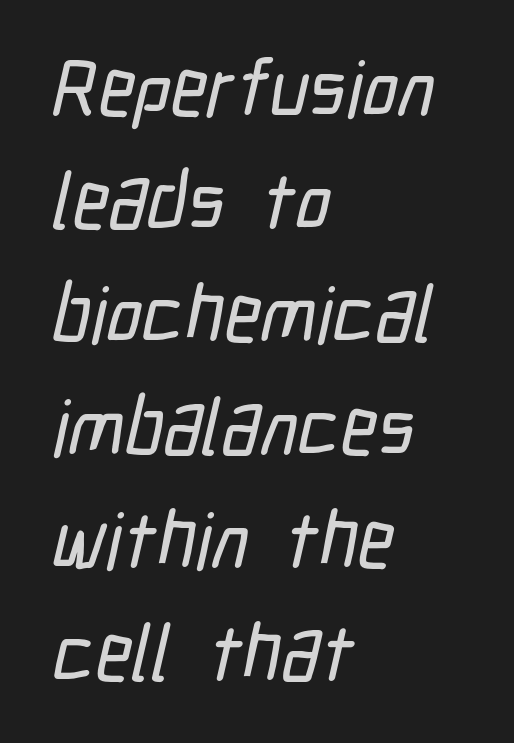
Left-aligned paragraph, ragged on the right. Looks like regular typesetting: each glyph gets only the width it needs. Just letters on the line, the space beneath them empty. A normal amount of white space separates one row of letters from the next.
